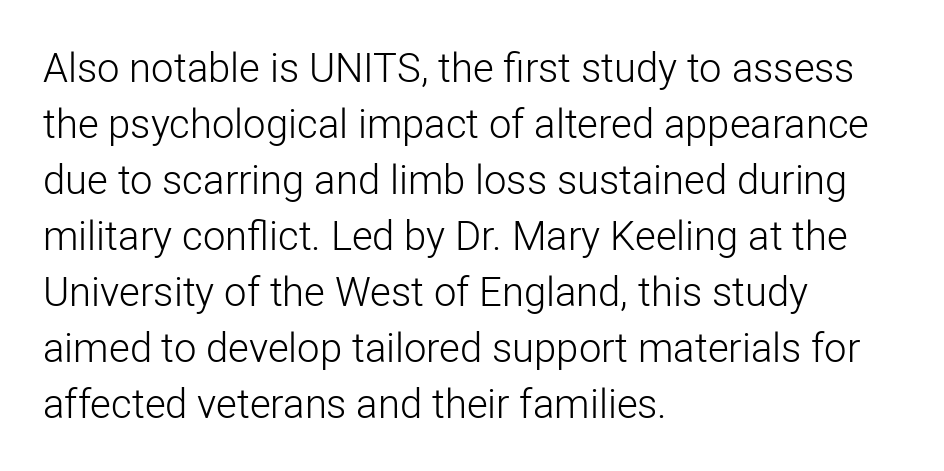
{"serif": "no", "italic": "no", "bold": "no", "weight": "light", "width": "normal", "stroke_contrast": "low", "x_height": "medium", "monospaced": "no", "underline": "no", "align": "left", "line_spacing": "normal", "line_spacing_ratio": 1.4, "letter_spacing": "normal", "letter_spacing_em": 0.0, "glyph_px": 40}
